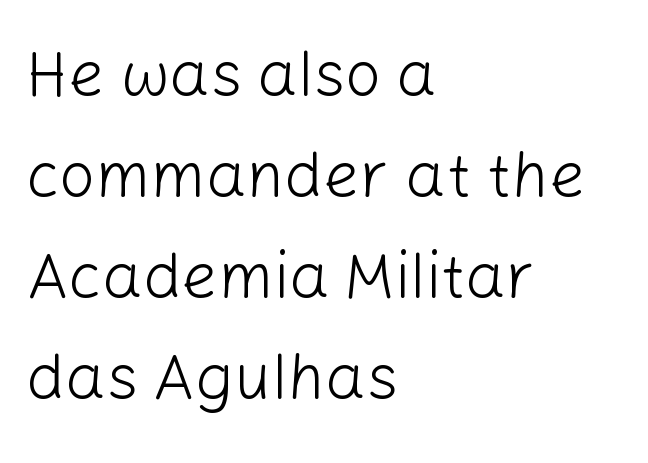
A bare baseline throughout the passage. These lines are rendered in a variable-pitch font. The paragraph has a hard left edge and a soft right edge. Bold? No — there's no thickening of the strokes. This is the regular roman posture of the typeface. Evenly set lines give the paragraph a standard silhouette.
